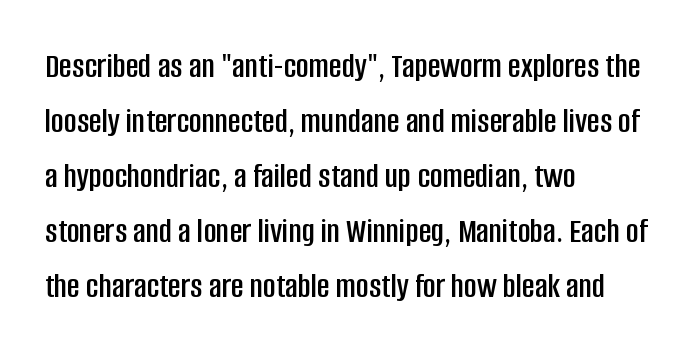
Glance below the letters and you will spot only blank space. The ragged edge is on the right, which tells us the setting is flush left. Ascenders rise straight up at ninety degrees. The passage shown has conventional tracking throughout. Regarding leading, the lines here are spaced in the standard way.
